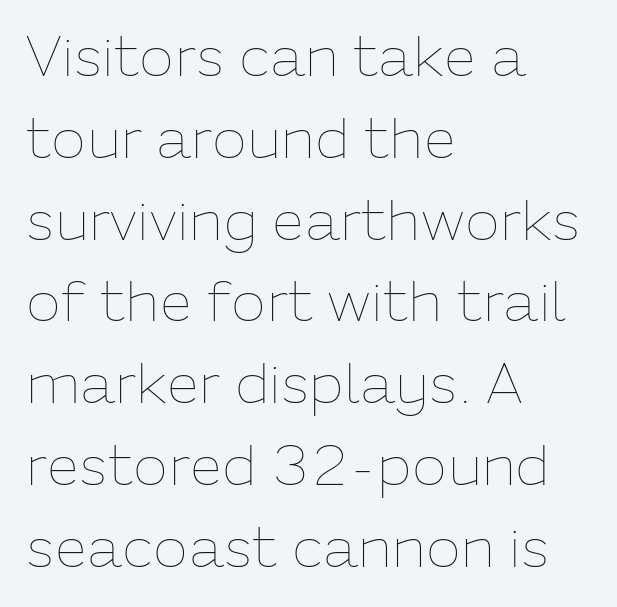
Q: Is the text bold? A: No.
Q: Is the text italic (slanted)? A: No, it is upright.
Q: Is the text underlined? A: No.
Q: How is the paragraph aligned? A: Left-aligned.
Q: Is the spacing between letters normal or unusually wide? A: Normal.
Q: Is the spacing between lines tight, normal or loose? A: Normal.
Q: Width (condensed, normal, or wide)? A: Normal.
Q: Stroke contrast? A: Low.
Q: x-height? A: Medium.
Q: Monospaced? A: No.
